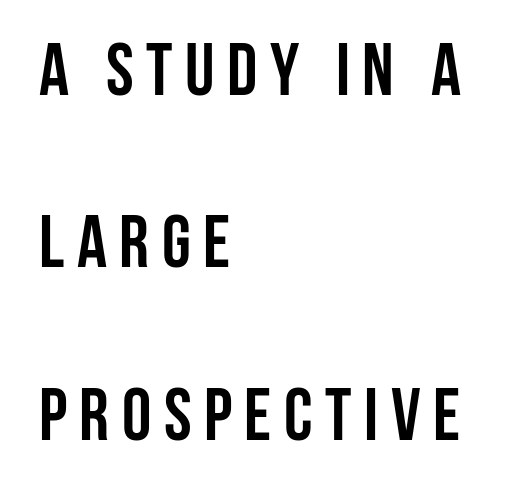
Q: Is the text bold? A: Yes.
Q: Is the text italic (slanted)? A: No, it is upright.
Q: Is the typeface a serif or a sans-serif typeface? A: Sans-serif.
Q: Is the text underlined? A: No.
Q: How is the paragraph aligned? A: Left-aligned.
Q: Is the spacing between lines tight, normal or loose? A: Loose.
Q: Width (condensed, normal, or wide)? A: Condensed.
Q: Stroke contrast? A: Low.
Q: x-height? A: Large.
Q: Monospaced? A: No.
